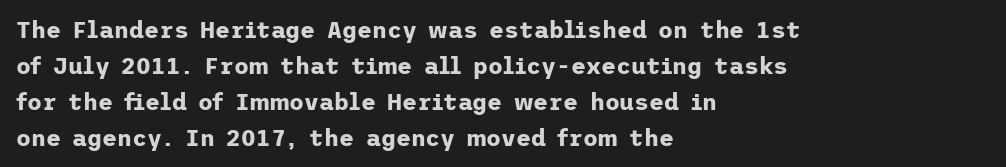
The image shows 23 px bold type, upright; set left-aligned, normal line spacing (1.56x), normal letter spacing, not underlined.
